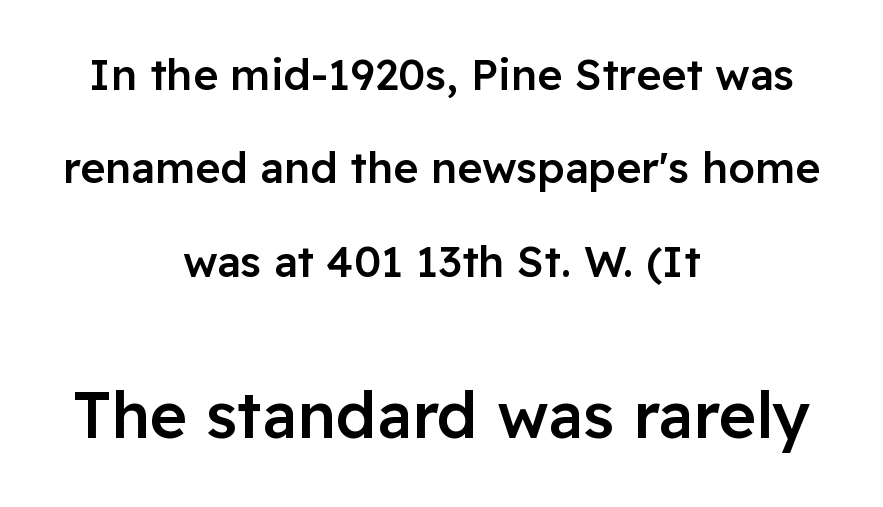
The image shows 64 px semibold sans-serif type, upright; set centered, loose line spacing (2.17x), normal letter spacing, not underlined; the second (bottom) block is 1.49x larger; low stroke contrast and a medium x-height.
